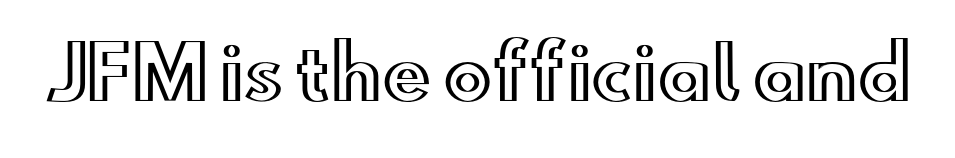
The image shows 73 px wide type, upright; set normal letter spacing, not underlined; a small x-height.
